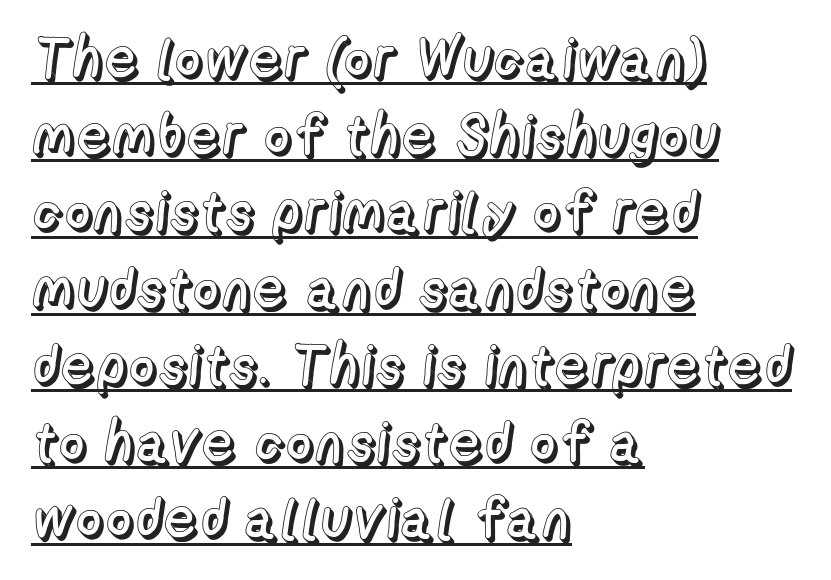
Q: Is the text italic (slanted)? A: Yes.
Q: Is the text underlined? A: Yes.
Q: How is the paragraph aligned? A: Left-aligned.
Q: Is the spacing between letters normal or unusually wide? A: Normal.
Q: Is the spacing between lines tight, normal or loose? A: Normal.
Q: Width (condensed, normal, or wide)? A: Normal.
Q: x-height? A: Medium.
Q: Monospaced? A: No.
